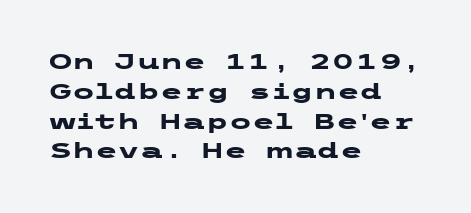
A bare baseline throughout the passage. Heavy-handed strokes throughout: this text is bold. Style check: upright. The setting favours the left margin, as ordinary paragraphs usually do. How are the letters spaced? Ordinarily, with no added tracking.
